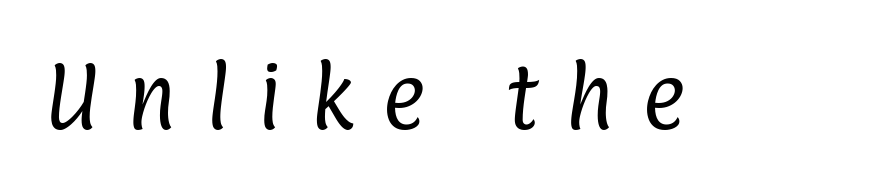
The image shows 74 px regular-weight, condensed sans-serif type; set unusually wide letter spacing (+0.38 em), not underlined; low stroke contrast and a medium x-height.
